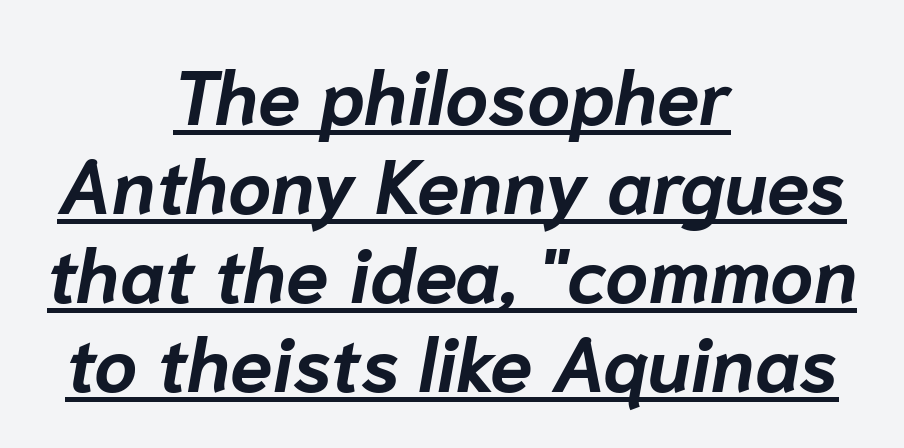
{"italic": "yes", "lean": "right", "slant_degrees": 10, "bold": "yes", "weight": "bold", "width": "normal", "stroke_contrast": "low", "x_height": "medium", "monospaced": "no", "underline": "yes", "align": "center", "line_spacing_ratio": 1.17, "letter_spacing": "normal", "letter_spacing_em": 0.0, "glyph_px": 76}
